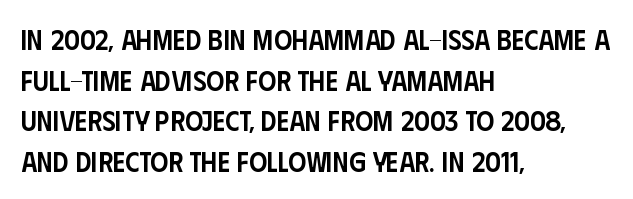
The image shows 28 px semibold, condensed sans-serif type, upright; set left-aligned, normal line spacing (1.45x), normal letter spacing, not underlined; low stroke contrast and a large x-height.
